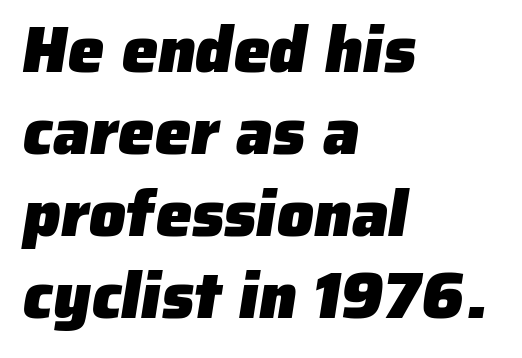
{"serif": "no", "bold": "yes", "weight": "heavy", "width": "normal", "stroke_contrast": "low", "x_height": "medium", "monospaced": "no", "underline": "no", "align": "left", "line_spacing": "normal", "line_spacing_ratio": 1.26, "letter_spacing": "normal", "letter_spacing_em": 0.0, "glyph_px": 65}
